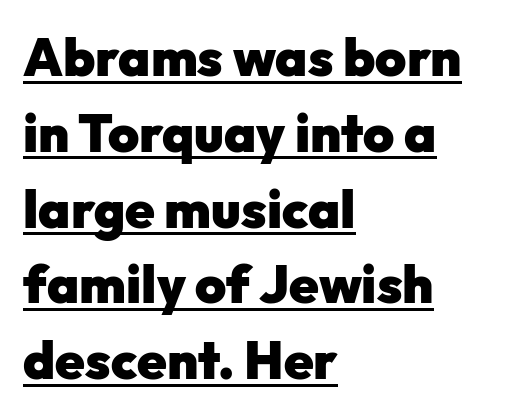
The image shows 53 px heavy sans-serif type, upright; set left-aligned, normal line spacing (1.43x), normal letter spacing, underlined; low stroke contrast and a medium x-height.
